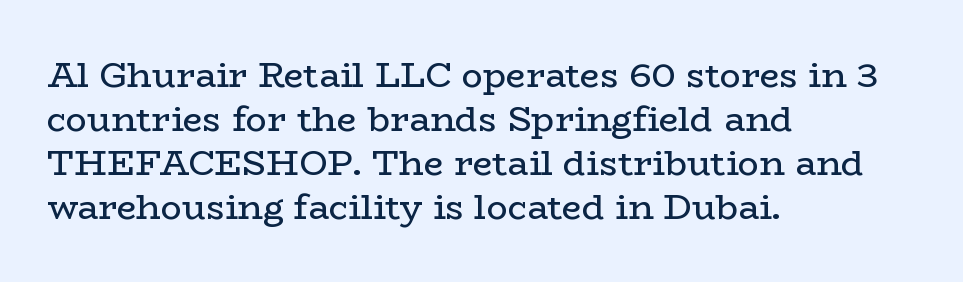
{"serif": "yes", "italic": "no", "bold": "no", "weight": "regular", "width": "wide", "stroke_contrast": "low", "x_height": "medium", "monospaced": "no", "underline": "no", "align": "left", "line_spacing": "normal", "line_spacing_ratio": 1.26, "letter_spacing": "normal", "letter_spacing_em": 0.0, "glyph_px": 35}
